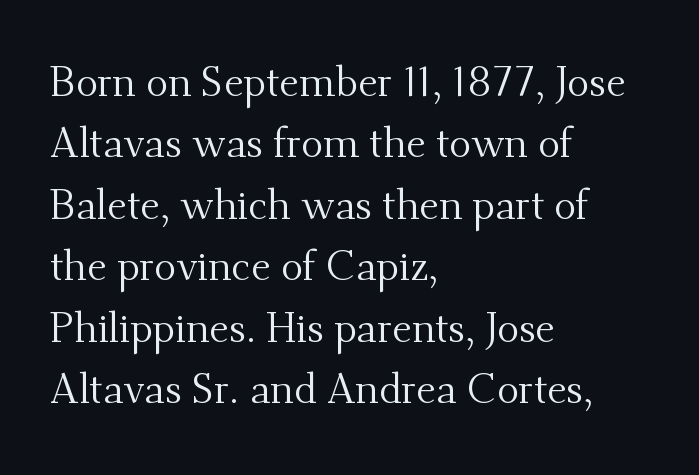
Q: Is the text bold? A: No.
Q: Is the text italic (slanted)? A: No, it is upright.
Q: Is the typeface a serif or a sans-serif typeface? A: Serif.
Q: Is the text underlined? A: No.
Q: How is the paragraph aligned? A: Left-aligned.
Q: Is the spacing between letters normal or unusually wide? A: Normal.
Q: Is the spacing between lines tight, normal or loose? A: Normal.
Q: Width (condensed, normal, or wide)? A: Normal.
Q: Stroke contrast? A: Medium.
Q: x-height? A: Small.
Q: Monospaced? A: No.
